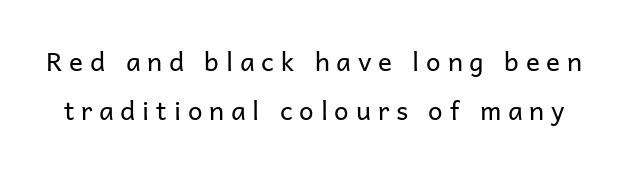
This sample uses expanded letter spacing, leaving extra air between glyphs. This rendering features lettering with no underline. Posture: upright roman. Counters stay open thanks to moderate or lighter strokes.
